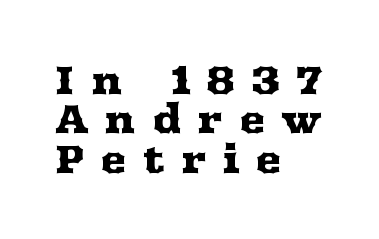
{"serif": "yes", "italic": "no", "width": "wide", "stroke_contrast": "medium", "x_height": "medium", "monospaced": "no", "underline": "no", "align": "left", "line_spacing": "tight", "line_spacing_ratio": 1.01, "letter_spacing": "wide", "letter_spacing_em": 0.41, "glyph_px": 39}
